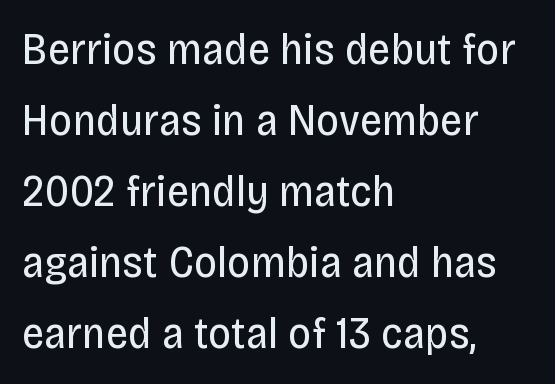
This sample has the flowing, uneven cadence of proportional lettering. Normally led — the rows are evenly, conventionally spaced. The letters stand straight up with perfectly vertical stems. The glyphs are unaccompanied by any horizontal stroke below them.
